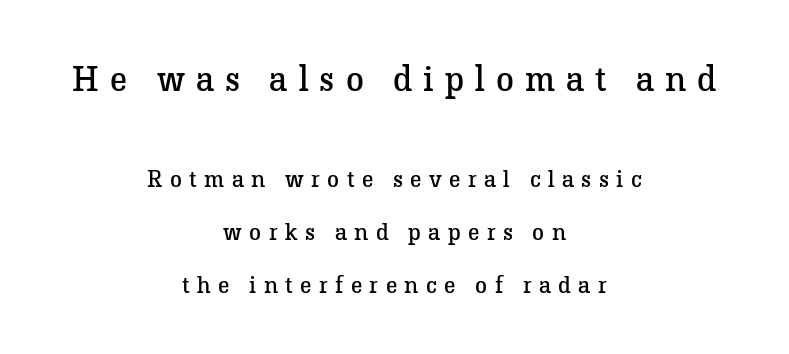
{"serif": "yes", "italic": "no", "bold": "no", "weight": "regular", "width": "normal", "stroke_contrast": "low", "x_height": "medium", "monospaced": "no", "underline": "no", "align": "center", "line_spacing": "loose", "line_spacing_ratio": 2.2, "letter_spacing": "wide", "letter_spacing_em": 0.31, "larger_block": "first", "size_ratio": 1.5, "glyph_px": 36}
